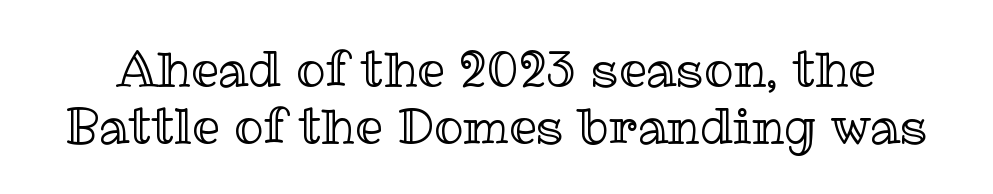
The image shows 49 px text type, upright; set line spacing 1.16x, normal letter spacing, not underlined; a medium x-height.
